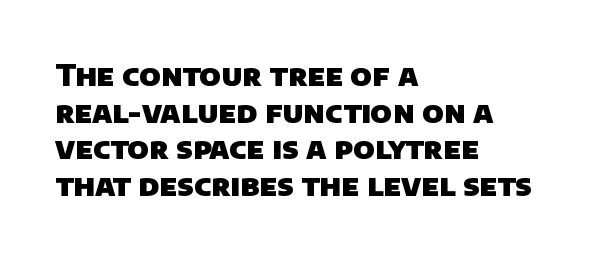
The image shows 30 px heavy sans-serif type; set left-aligned, line spacing 1.22x, normal letter spacing, not underlined; low stroke contrast and a large x-height.
